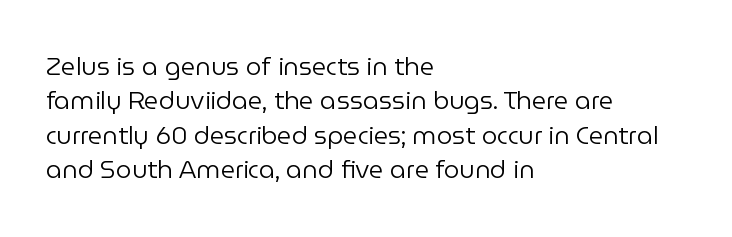
{"italic": "no", "bold": "no", "underline": "no", "align": "left", "line_spacing": "normal", "line_spacing_ratio": 1.38, "letter_spacing": "normal", "letter_spacing_em": 0.0, "glyph_px": 25}
